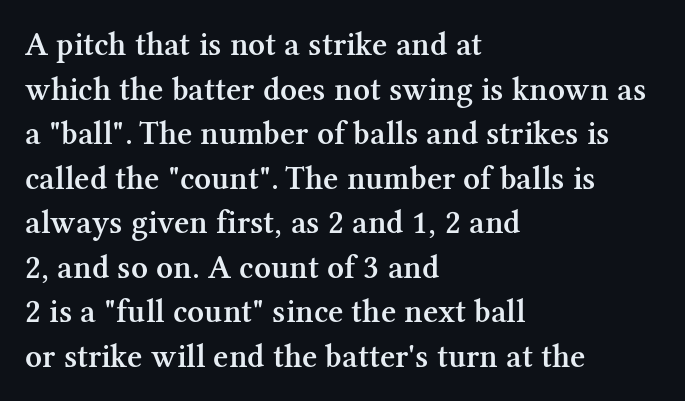
Q: Is the text bold? A: Semi-bold.
Q: Is the text italic (slanted)? A: No, it is upright.
Q: Is the typeface a serif or a sans-serif typeface? A: Serif.
Q: Is the text underlined? A: No.
Q: How is the paragraph aligned? A: Left-aligned.
Q: Is the spacing between letters normal or unusually wide? A: Normal.
Q: Is the spacing between lines tight, normal or loose? A: Normal.
Q: Width (condensed, normal, or wide)? A: Normal.
Q: Stroke contrast? A: Medium.
Q: x-height? A: Medium.
Q: Monospaced? A: No.
